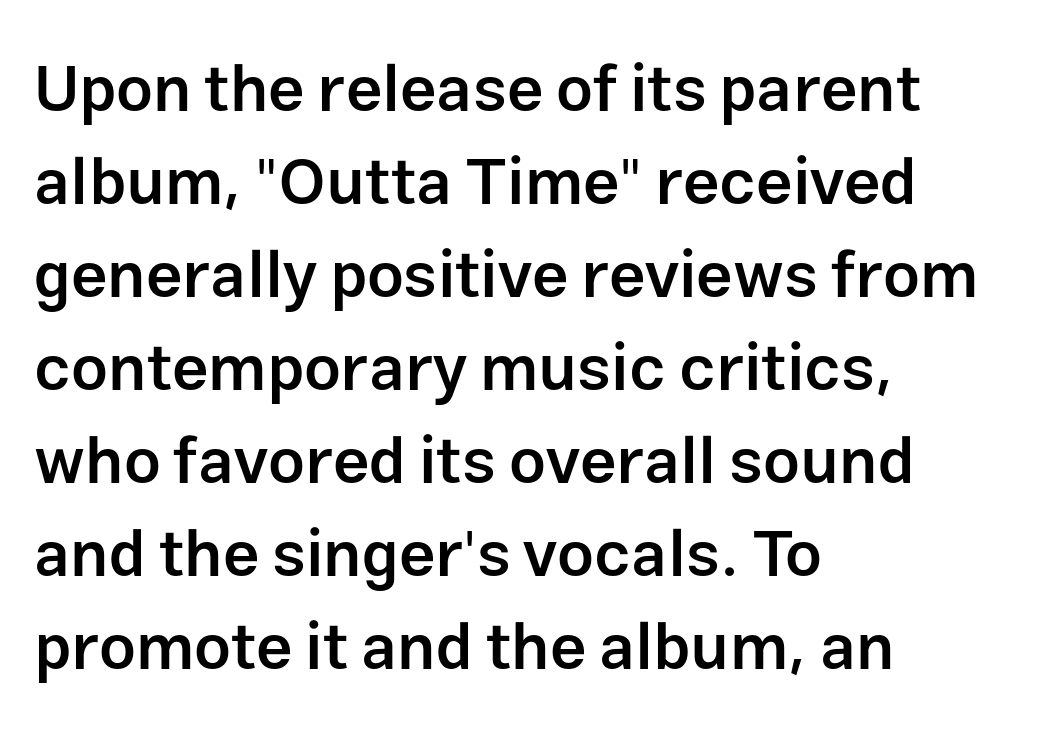
Q: Is the text bold? A: Semi-bold.
Q: Is the text italic (slanted)? A: No, it is upright.
Q: Is the typeface a serif or a sans-serif typeface? A: Sans-serif.
Q: Is the text underlined? A: No.
Q: How is the paragraph aligned? A: Left-aligned.
Q: Is the spacing between letters normal or unusually wide? A: Normal.
Q: Is the spacing between lines tight, normal or loose? A: Normal.
Q: Width (condensed, normal, or wide)? A: Normal.
Q: Stroke contrast? A: Low.
Q: x-height? A: Medium.
Q: Monospaced? A: No.
